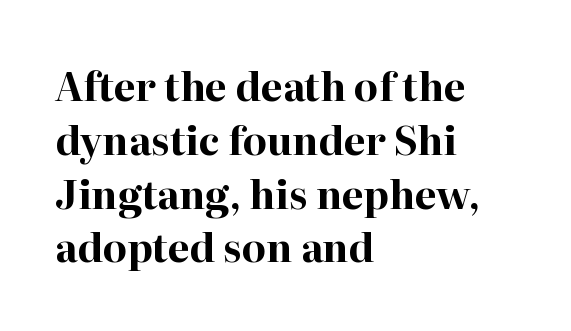
The image shows 39 px bold serif type, upright; set left-aligned, normal line spacing (1.38x), normal letter spacing, not underlined; high stroke contrast and a medium x-height.
